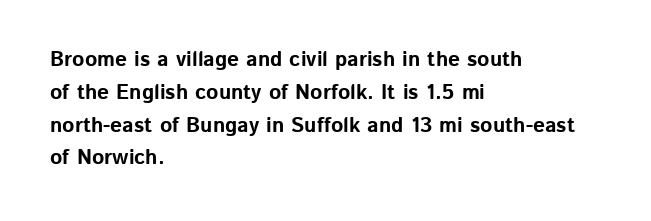
{"italic": "no", "bold": "yes", "underline": "no", "align": "left", "line_spacing": "normal", "line_spacing_ratio": 1.56, "letter_spacing": "normal", "letter_spacing_em": 0.0, "glyph_px": 21}
